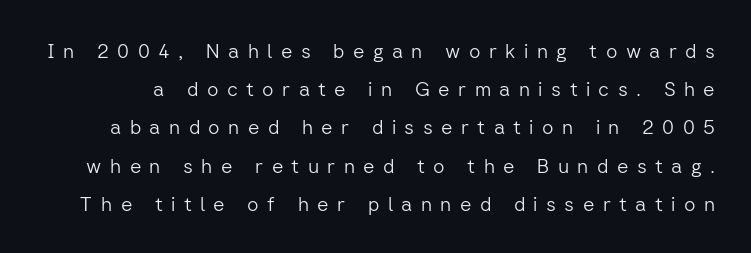
The image shows 20 px text type, upright; set loose line spacing (1.91x), unusually wide letter spacing (+0.42 em), not underlined.
